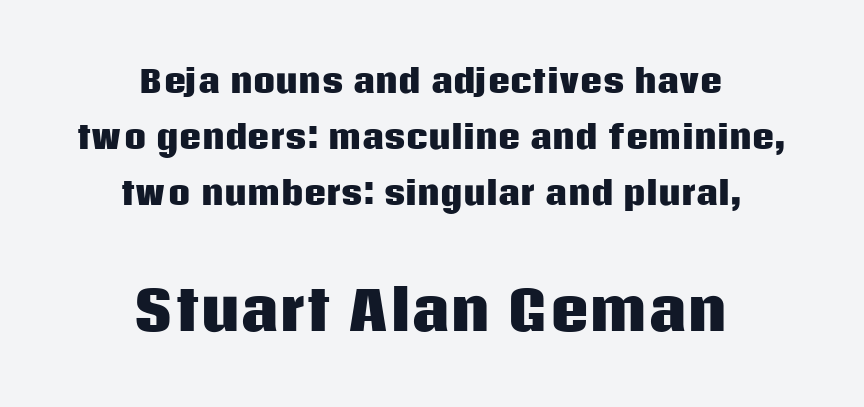
The image shows 54 px heavy sans-serif type, upright; set centered, line spacing 1.8x, normal letter spacing, not underlined; the second (bottom) block is 1.74x larger; low stroke contrast and a large x-height.
